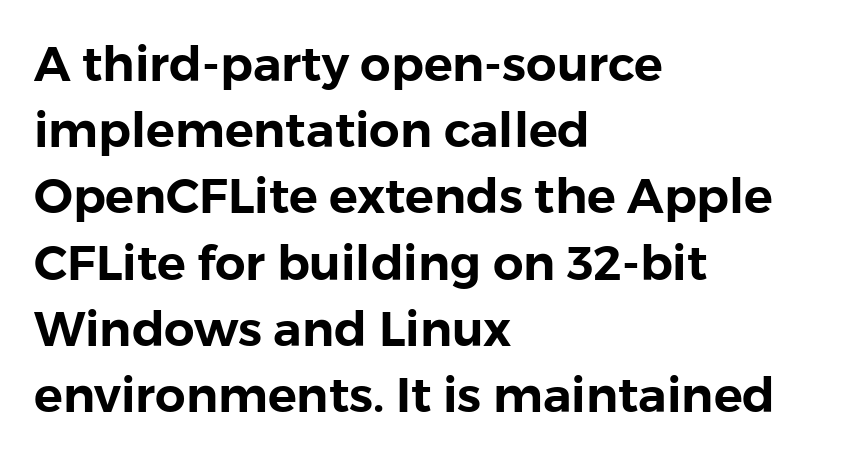
{"serif": "no", "italic": "no", "width": "normal", "stroke_contrast": "low", "x_height": "medium", "monospaced": "no", "underline": "no", "align": "left", "line_spacing": "normal", "line_spacing_ratio": 1.38, "letter_spacing": "normal", "letter_spacing_em": 0.0, "glyph_px": 48}
